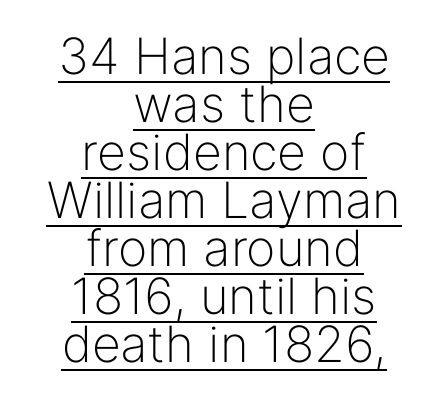
Weight: regular or lighter. Summary of vertical rhythm: compact, with narrow interline spacing. You could not count columns in this text — the font is proportionally spaced. A baseline rule has been typeset under these characters. A centered setting, common on invitations and titles, is used for this passage. If you drew a line through each stem, it would be perfectly vertical.
